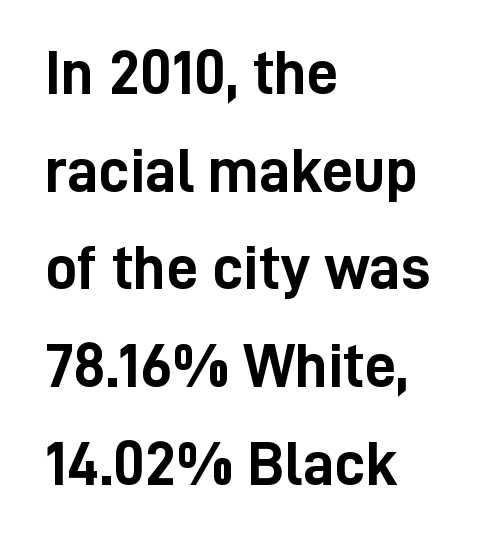
Vertical strokes here are truly vertical. Compared with typical paragraphs, the rows here are spaced about the same. Which margin do the lines hug? The left one — the right edge is uneven. These lines keep a tight, regular rhythm from letter to letter. To sum up the face: it is a sans, with no serifs.
